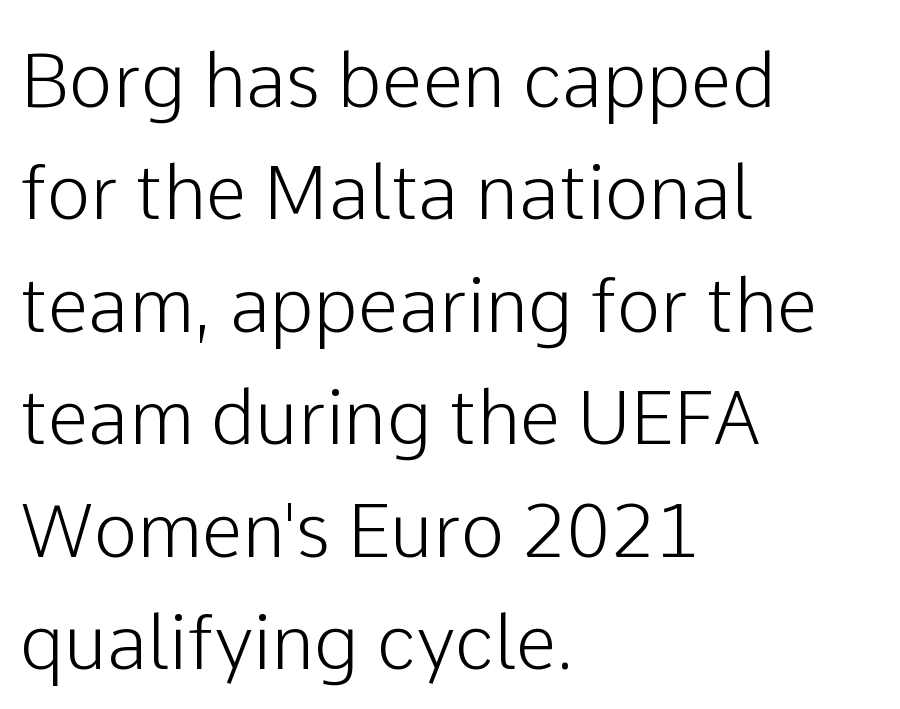
{"serif": "no", "italic": "no", "width": "normal", "stroke_contrast": "low", "x_height": "medium", "monospaced": "no", "underline": "no", "align": "left", "line_spacing": "normal", "line_spacing_ratio": 1.52, "letter_spacing": "normal", "letter_spacing_em": 0.0, "glyph_px": 74}
